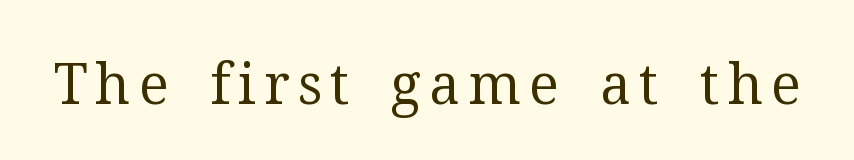
Q: Is the text bold? A: No.
Q: Is the text italic (slanted)? A: No, it is upright.
Q: Is the typeface a serif or a sans-serif typeface? A: Serif.
Q: Is the text underlined? A: No.
Q: Width (condensed, normal, or wide)? A: Normal.
Q: Stroke contrast? A: Medium.
Q: x-height? A: Medium.
Q: Monospaced? A: No.
